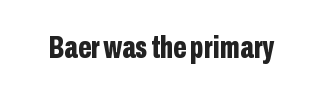
The image shows 32 px bold, condensed sans-serif type, upright; set normal letter spacing, not underlined; low stroke contrast and a medium x-height.
